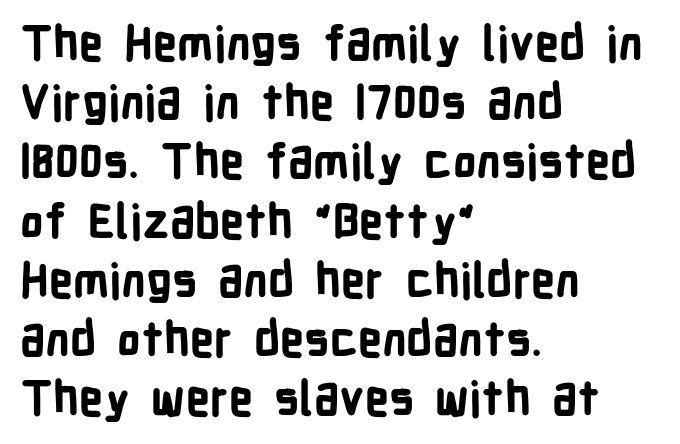
The image shows 47 px bold, condensed sans-serif type, upright; set left-aligned, normal line spacing (1.26x), normal letter spacing, not underlined; low stroke contrast and a medium x-height.
